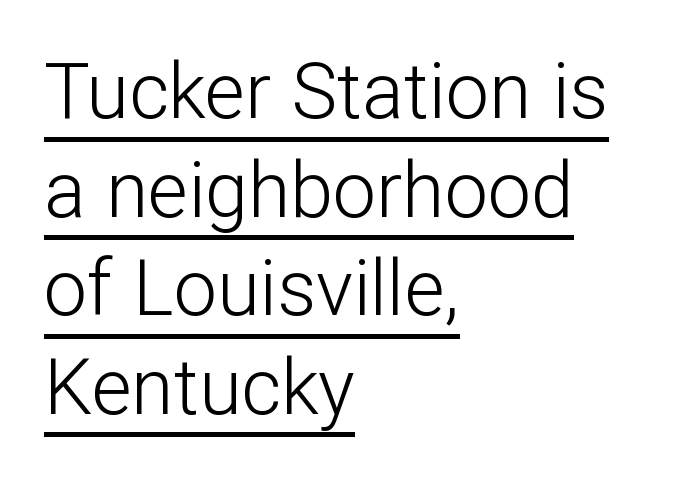
Style check: upright. Has an underline been added? It has. This sample keeps an unexceptional amount of space between lines. Looks like regular typesetting: each glyph gets only the width it needs.
